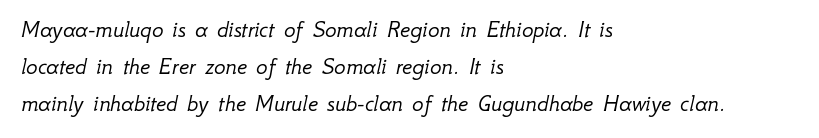
Q: Is the text bold? A: No.
Q: Is the text italic (slanted)? A: Yes, it leans right by about 12 degrees.
Q: Is the text underlined? A: No.
Q: How is the paragraph aligned? A: Left-aligned.
Q: Is the spacing between letters normal or unusually wide? A: Normal.
Q: Is the spacing between lines tight, normal or loose? A: Normal.
